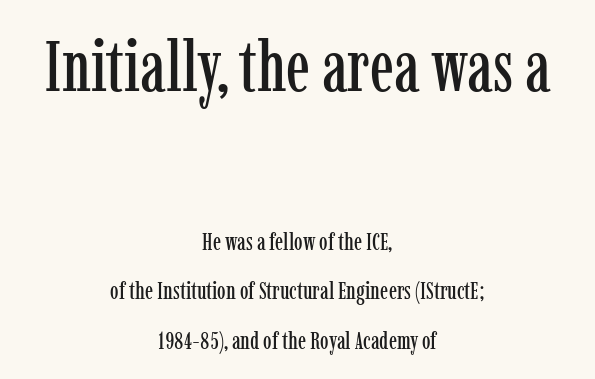
If you drew a line through each stem, it would be perfectly vertical. There is no visible air inserted between adjacent glyphs. Honestly, the rows look like they've been pulled way apart. The text was rendered using a seriffed face with decorative stroke endings. The text block is weighted toward neither margin, spreading evenly from the middle.
